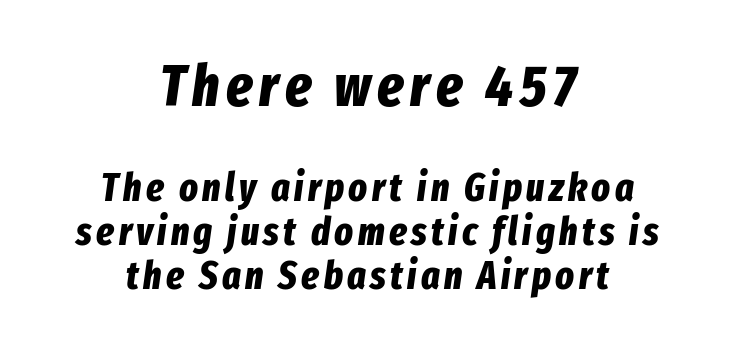
{"italic": "yes", "lean": "right", "slant_degrees": 8, "bold": "yes", "weight": "bold", "width": "condensed", "stroke_contrast": "low", "x_height": "medium", "monospaced": "no", "underline": "no", "align": "center", "line_spacing": "tight", "line_spacing_ratio": 1.14, "larger_block": "first", "size_ratio": 1.49, "glyph_px": 58}
